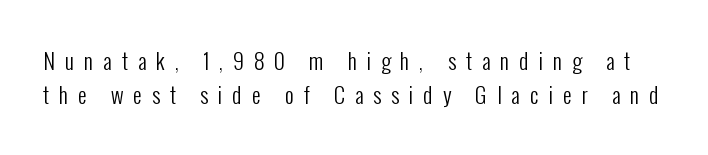
Q: Is the text bold? A: No.
Q: Is the text italic (slanted)? A: No, it is upright.
Q: Is the text underlined? A: No.
Q: Is the spacing between letters normal or unusually wide? A: Unusually wide.
Q: Is the spacing between lines tight, normal or loose? A: Normal.
